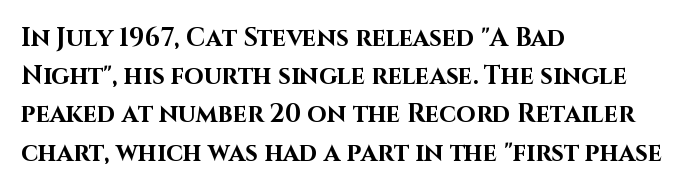
{"italic": "no", "bold": "yes", "underline": "no", "align": "left", "line_spacing": "normal", "line_spacing_ratio": 1.53, "letter_spacing": "normal", "letter_spacing_em": 0.0, "glyph_px": 25}
